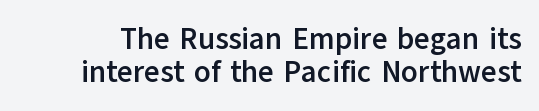
The image shows 30 px semibold sans-serif type, upright; set tight line spacing (1.1x), normal letter spacing, not underlined; low stroke contrast and a medium x-height.
